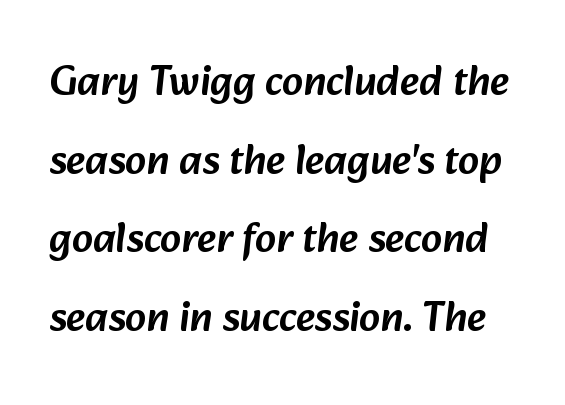
Q: Is the typeface a serif or a sans-serif typeface? A: Sans-serif.
Q: Is the text underlined? A: No.
Q: Is the spacing between letters normal or unusually wide? A: Normal.
Q: Width (condensed, normal, or wide)? A: Normal.
Q: Stroke contrast? A: Low.
Q: x-height? A: Medium.
Q: Monospaced? A: No.
